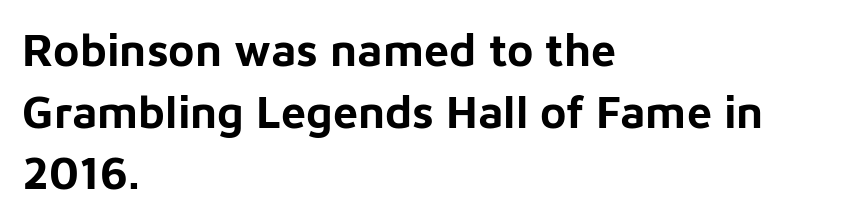
Vertical spacing — default. Students, this is bold: see how much ink each stroke carries. Quick note: not italic, upright. Horizontally, the lines are justified to the leading edge only.
